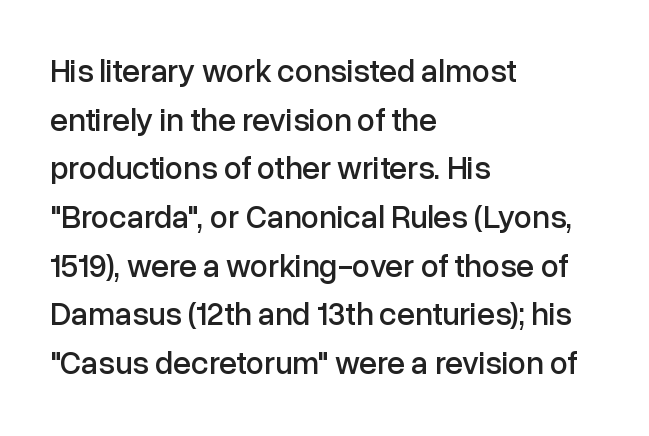
Caption: multi-line text, flush left, ragged right. The gaps between neighbouring characters are ordinary and unremarkable. Unmarked baselines from the first word to the last. The font family rendered here belongs to the sans-serif group.
